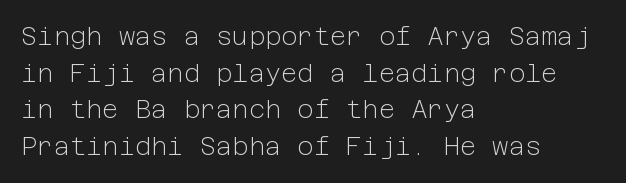
The image shows 25 px text type, upright; set left-aligned, normal line spacing (1.47x), normal letter spacing, not underlined.
